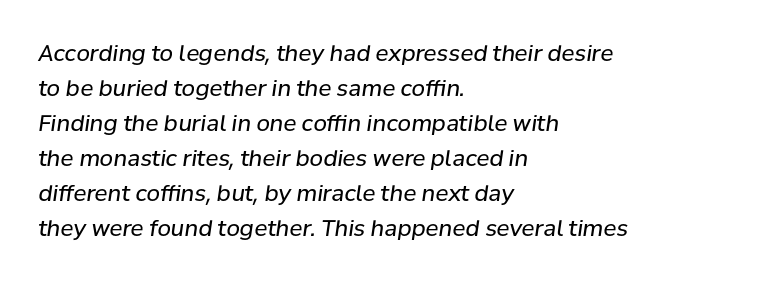
{"italic": "yes", "lean": "right", "slant_degrees": 8, "bold": "no", "underline": "no", "align": "left", "line_spacing": "normal", "line_spacing_ratio": 1.59, "letter_spacing": "normal", "letter_spacing_em": 0.0, "glyph_px": 22}
